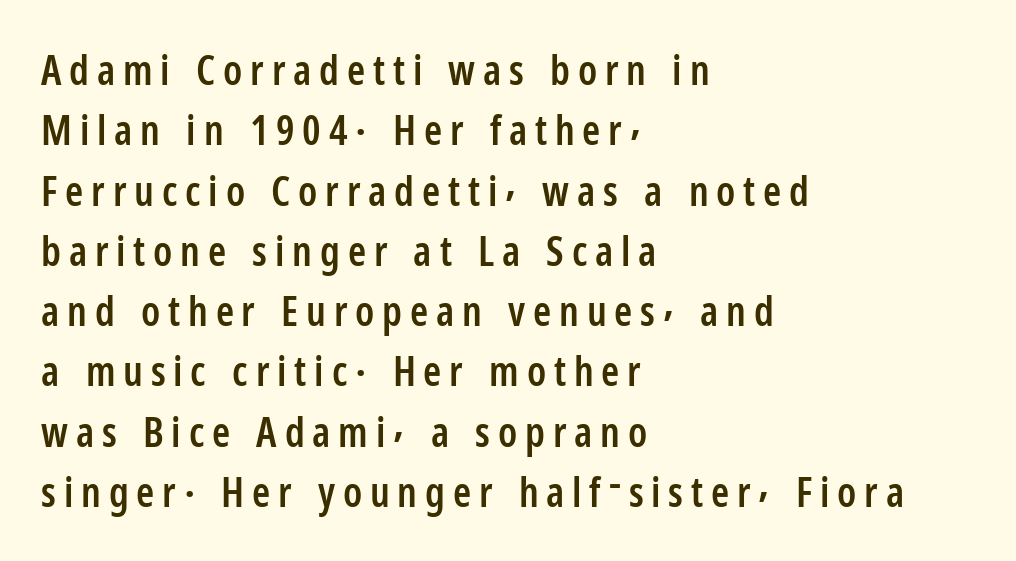
Q: Is the text bold? A: Semi-bold.
Q: Is the text italic (slanted)? A: No, it is upright.
Q: Is the typeface a serif or a sans-serif typeface? A: Sans-serif.
Q: Is the text underlined? A: No.
Q: How is the paragraph aligned? A: Left-aligned.
Q: Is the spacing between lines tight, normal or loose? A: Normal.
Q: Width (condensed, normal, or wide)? A: Condensed.
Q: Stroke contrast? A: Low.
Q: x-height? A: Medium.
Q: Monospaced? A: No.
